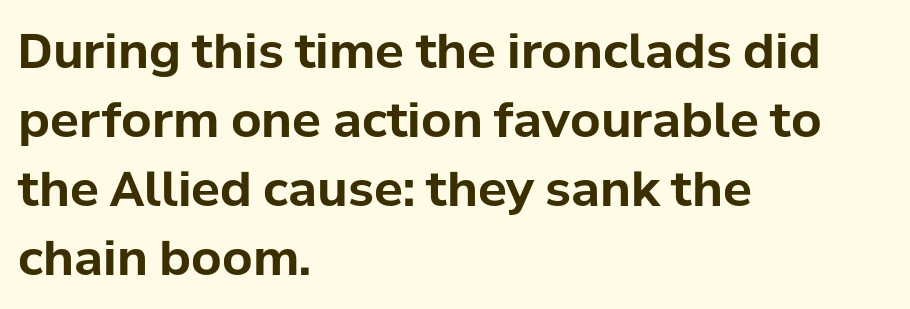
The image shows 48 px bold sans-serif type, upright; set left-aligned, normal line spacing (1.44x), normal letter spacing, not underlined; low stroke contrast and a medium x-height.
